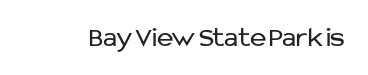
The specimen omits any rule beneath the text block's lines. Short note: letters normally spaced. Vertical strokes here are truly vertical. Note the varied advance widths — an 'i' is clearly narrower than an 'm'. The face used here is a sans, in the tradition of grotesques and geometrics.
